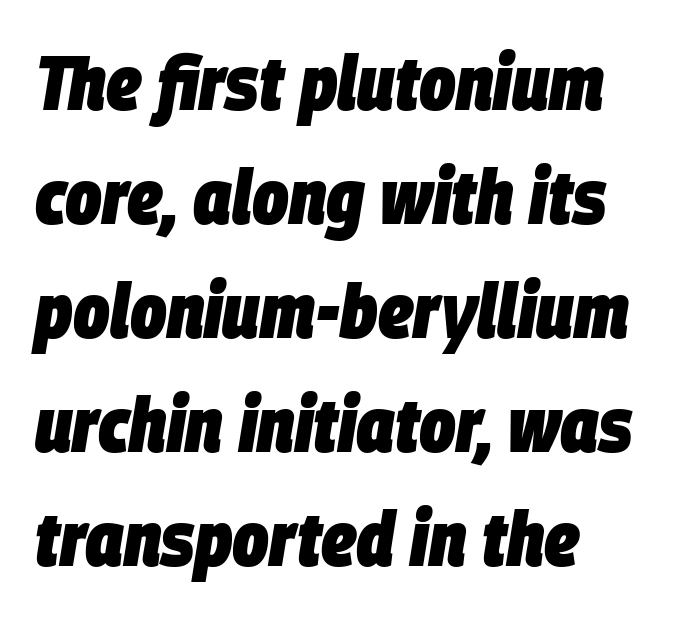
{"italic": "yes", "lean": "right", "slant_degrees": 9, "bold": "yes", "weight": "heavy", "width": "condensed", "stroke_contrast": "low", "x_height": "large", "monospaced": "no", "underline": "no", "line_spacing": "normal", "line_spacing_ratio": 1.48, "letter_spacing": "normal", "letter_spacing_em": 0.0, "glyph_px": 77}
